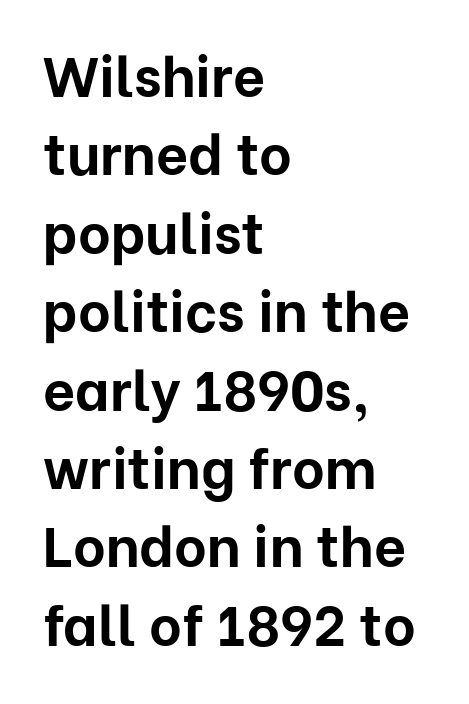
{"serif": "no", "italic": "no", "bold": "yes", "weight": "bold", "width": "normal", "stroke_contrast": "low", "x_height": "medium", "monospaced": "no", "underline": "no", "align": "left", "line_spacing": "normal", "line_spacing_ratio": 1.4, "letter_spacing": "normal", "letter_spacing_em": 0.0, "glyph_px": 56}
